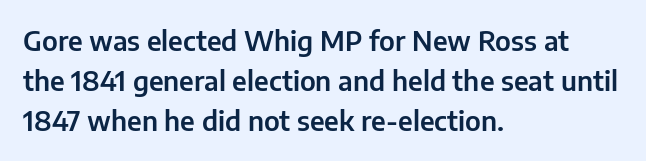
{"italic": "no", "underline": "no", "align": "left", "line_spacing": "normal", "line_spacing_ratio": 1.49, "letter_spacing": "normal", "letter_spacing_em": 0.0, "glyph_px": 27}
